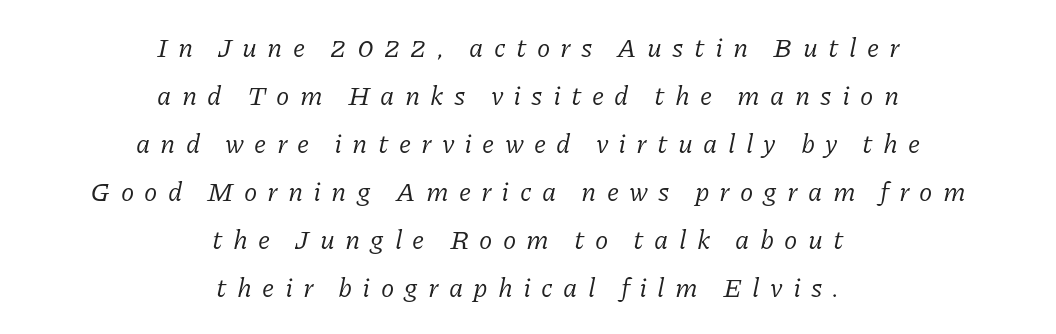
Q: Is the text bold? A: No.
Q: Is the text italic (slanted)? A: Yes, it leans right by about 11 degrees.
Q: Is the text underlined? A: No.
Q: How is the paragraph aligned? A: Centered.
Q: Is the spacing between letters normal or unusually wide? A: Unusually wide.
